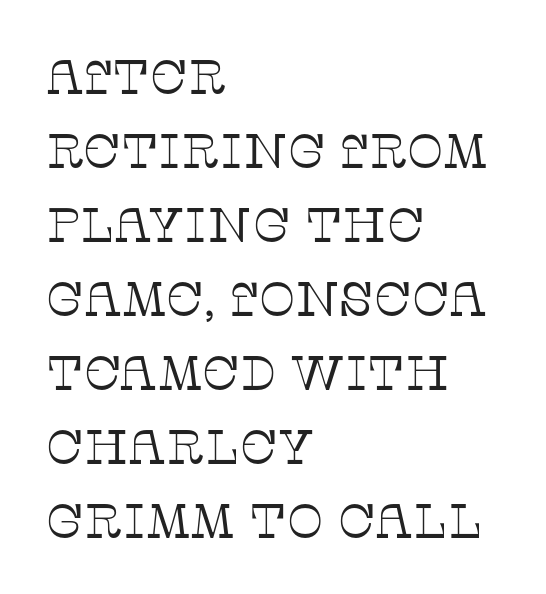
Q: Is the text bold? A: No.
Q: Is the text italic (slanted)? A: No, it is upright.
Q: Is the typeface a serif or a sans-serif typeface? A: Serif.
Q: Is the text underlined? A: No.
Q: How is the paragraph aligned? A: Left-aligned.
Q: Is the spacing between letters normal or unusually wide? A: Normal.
Q: Is the spacing between lines tight, normal or loose? A: Normal.
Q: Width (condensed, normal, or wide)? A: Normal.
Q: Stroke contrast? A: Low.
Q: x-height? A: Large.
Q: Monospaced? A: No.
